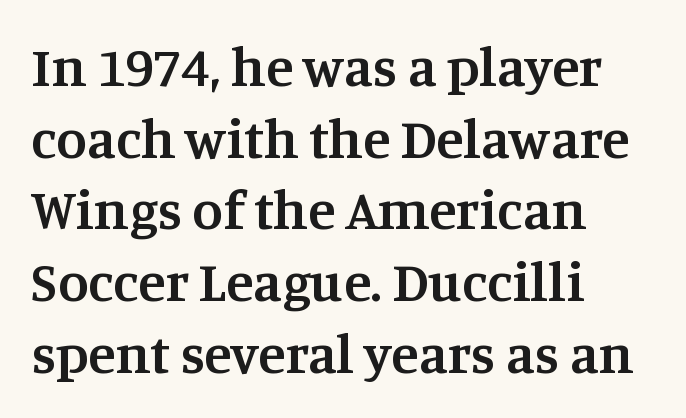
The line texture is even and compact thanks to regular tracking. Line starts are locked; line ends wander. You could not count columns in this text — the font is proportionally spaced. Clear beneath every line of the passage. Type style note: has serifs.
